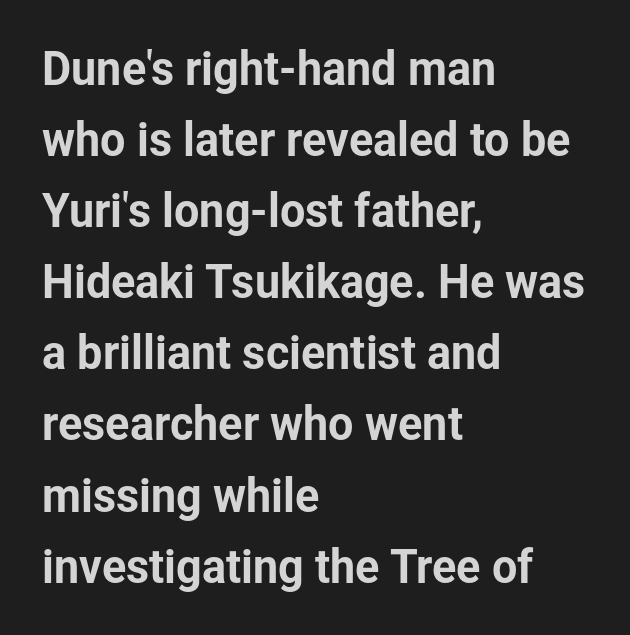
The image shows 45 px sans-serif type, upright; set left-aligned, normal line spacing (1.58x), normal letter spacing, not underlined; low stroke contrast and a medium x-height.
